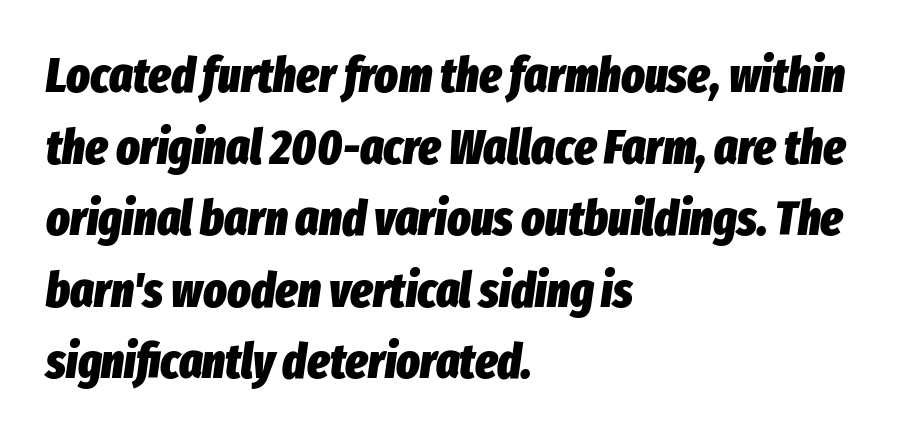
Q: Is the text bold? A: Yes.
Q: Is the text italic (slanted)? A: Yes, it leans right by about 8 degrees.
Q: Is the text underlined? A: No.
Q: How is the paragraph aligned? A: Left-aligned.
Q: Is the spacing between letters normal or unusually wide? A: Normal.
Q: Is the spacing between lines tight, normal or loose? A: Normal.
Q: Width (condensed, normal, or wide)? A: Condensed.
Q: Stroke contrast? A: Low.
Q: x-height? A: Medium.
Q: Monospaced? A: No.
